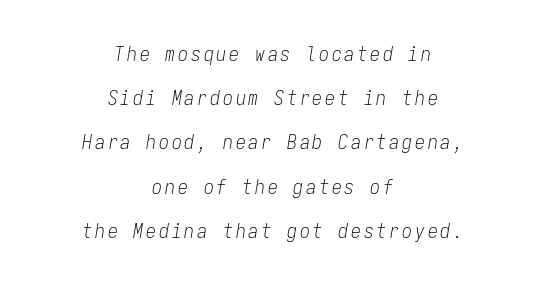
{"italic": "yes", "lean": "right", "slant_degrees": 9, "bold": "no", "underline": "no", "align": "center", "line_spacing": "loose", "line_spacing_ratio": 2.21, "glyph_px": 20}
